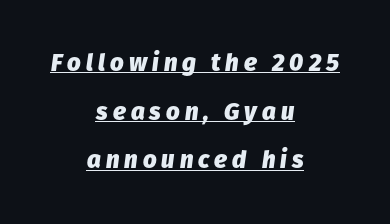
The image shows 24 px bold type, italic (leaning right); set centered, loose line spacing (2.03x), unusually wide letter spacing (+0.21 em), underlined.
